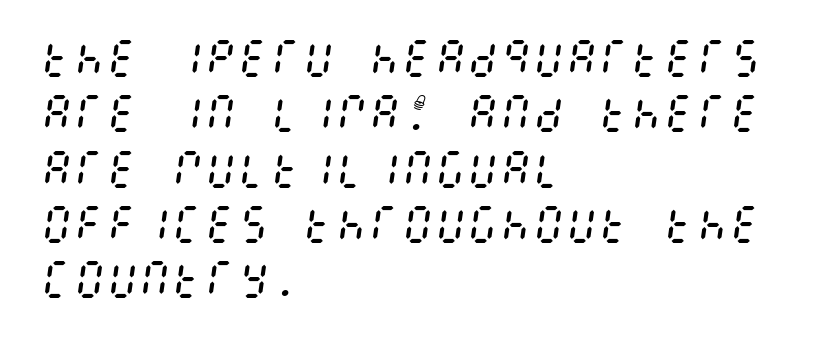
{"italic": "yes", "lean": "right", "slant_degrees": 8, "bold": "no", "weight": "regular", "width": "condensed", "stroke_contrast": "medium", "x_height": "large", "underline": "no", "align": "left", "line_spacing": "normal", "line_spacing_ratio": 1.35, "letter_spacing": "normal", "letter_spacing_em": 0.0, "glyph_px": 41}
